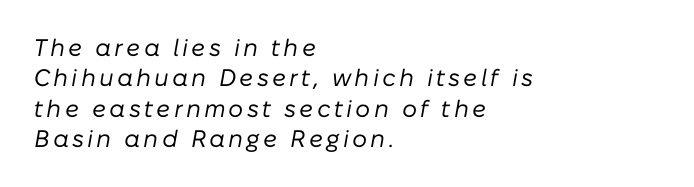
{"italic": "yes", "lean": "right", "slant_degrees": 10, "bold": "no", "underline": "no", "align": "left", "line_spacing": "normal", "line_spacing_ratio": 1.27, "glyph_px": 24}
